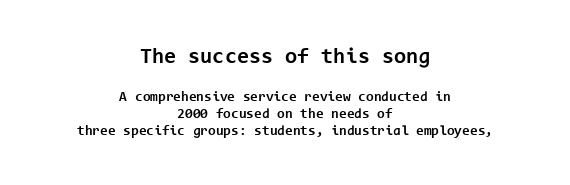
The image shows 22 px bold type, upright; set centered, line spacing 1.2x, normal letter spacing, not underlined; the first (top) block is 1.57x larger.
